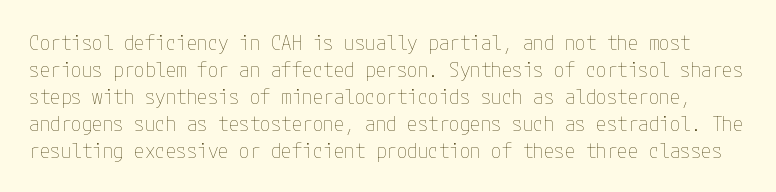
Q: Is the text bold? A: No.
Q: Is the text italic (slanted)? A: No, it is upright.
Q: Is the text underlined? A: No.
Q: Is the spacing between letters normal or unusually wide? A: Normal.
Q: Is the spacing between lines tight, normal or loose? A: Normal.
